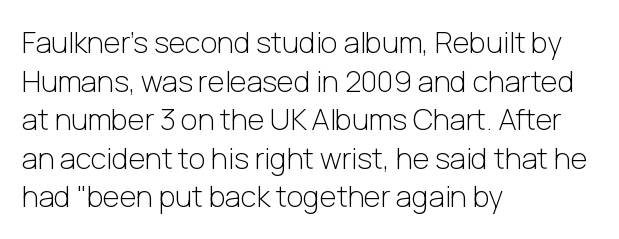
The image shows 29 px light sans-serif type, upright; set left-aligned, normal line spacing (1.33x), normal letter spacing, not underlined; low stroke contrast and a medium x-height.
